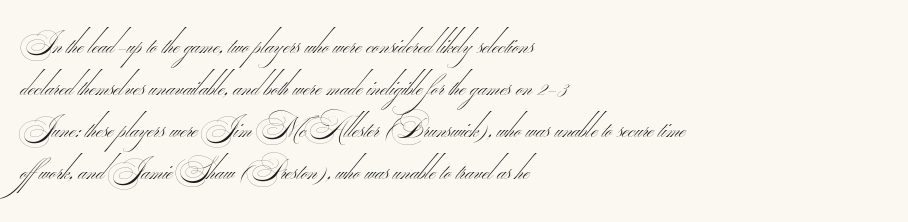
The image shows 28 px thin, wide sans-serif type; set left-aligned, normal line spacing (1.5x), normal letter spacing, not underlined; medium stroke contrast.
